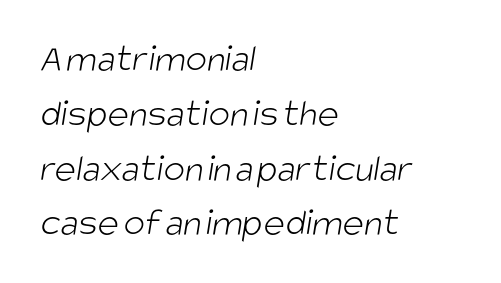
If you measured baseline to baseline, you'd find a middling distance. To sum up the face: it is a sans, with no serifs. Visually the block forms a straight wall on the left and a jagged coastline on the right. Compared with a typical body face, this is equally light or lighter still. The passage shown is not underscored anywhere. Think of a printed novel: that variable character pitch is what you see here.
